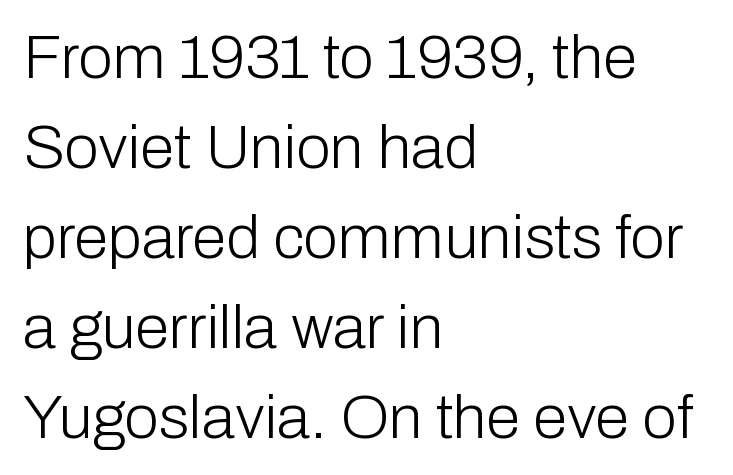
The image shows 62 px light sans-serif type, upright; set left-aligned, normal line spacing (1.45x), normal letter spacing, not underlined; low stroke contrast and a medium x-height.
